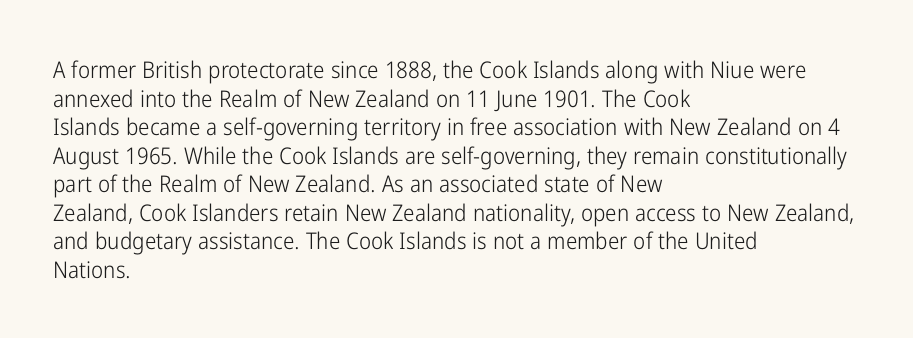
Beneath every word, the page is bare. On a weight scale, this lands at 450 or below. Look at the tracking — it's just the regular setting, nothing added. The typesetter chose a ragged-right arrangement here. Upright lettering throughout.
